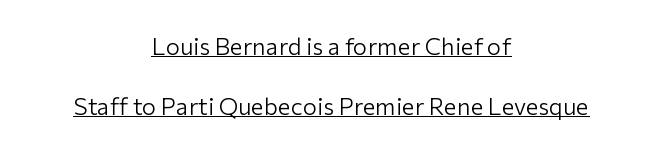
{"italic": "no", "bold": "no", "underline": "yes", "align": "center", "line_spacing": "loose", "line_spacing_ratio": 2.5, "letter_spacing": "normal", "letter_spacing_em": 0.0, "glyph_px": 24}
